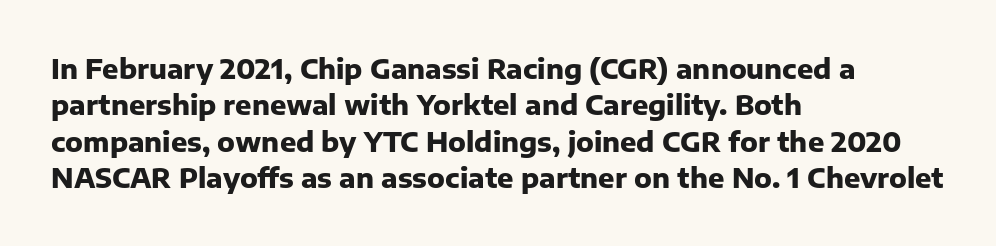
The lettering stays uniformly vertical, giving the passage a roman look. Letters rest on an invisible, unmarked baseline. This block has exactly the height ordinary leading produces. Spacing between characters is what you'd get straight out of the box. Notice how thick the strokes are: this is what a full bold looks like.
